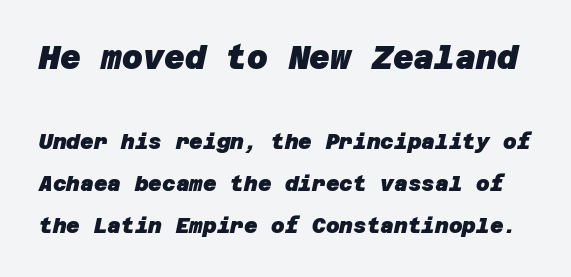
Vertically, the passage feels expansive, rows floating well apart. Bare-footed words on every line. Weight: bold. The letters sit at their default tracking, neither squeezed nor spread.
